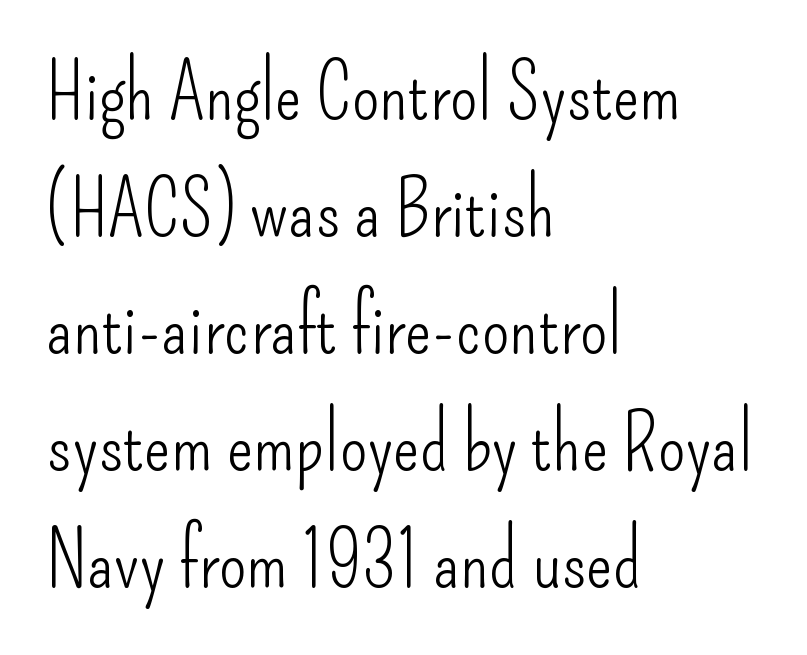
Q: Is the text bold? A: No.
Q: Is the text italic (slanted)? A: No, it is upright.
Q: Is the typeface a serif or a sans-serif typeface? A: Sans-serif.
Q: Is the text underlined? A: No.
Q: How is the paragraph aligned? A: Left-aligned.
Q: Is the spacing between letters normal or unusually wide? A: Normal.
Q: Is the spacing between lines tight, normal or loose? A: Normal.
Q: Width (condensed, normal, or wide)? A: Condensed.
Q: Stroke contrast? A: Low.
Q: x-height? A: Small.
Q: Monospaced? A: No.
